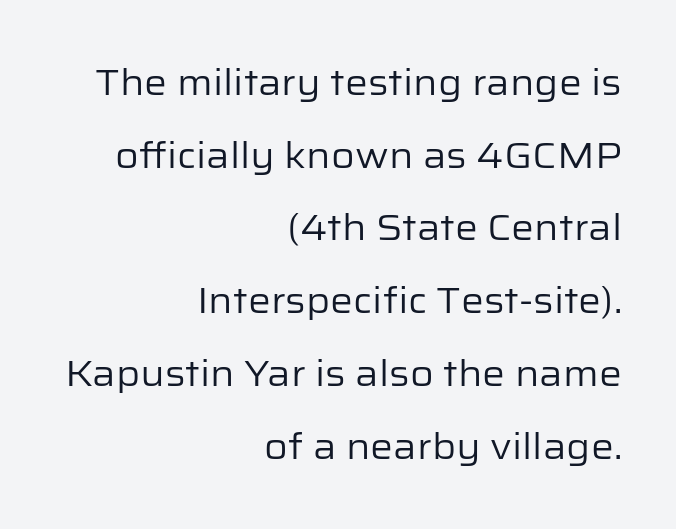
Q: Is the text bold? A: No.
Q: Is the text italic (slanted)? A: No, it is upright.
Q: Is the typeface a serif or a sans-serif typeface? A: Sans-serif.
Q: Is the text underlined? A: No.
Q: How is the paragraph aligned? A: Right-aligned.
Q: Is the spacing between letters normal or unusually wide? A: Normal.
Q: Is the spacing between lines tight, normal or loose? A: Loose.
Q: Width (condensed, normal, or wide)? A: Normal.
Q: Stroke contrast? A: Low.
Q: x-height? A: Medium.
Q: Monospaced? A: No.
